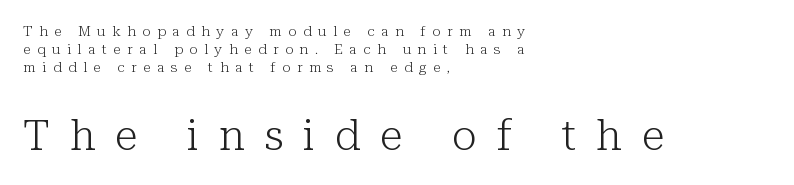
The image shows 42 px light serif type, upright; set left-aligned, normal line spacing (1.3x), unusually wide letter spacing (+0.47 em), not underlined; the second (bottom) block is 3.0x larger; low stroke contrast and a medium x-height.
